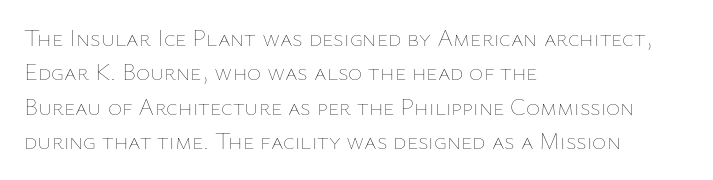
Q: Is the text bold? A: No.
Q: Is the text italic (slanted)? A: No, it is upright.
Q: Is the text underlined? A: No.
Q: How is the paragraph aligned? A: Left-aligned.
Q: Is the spacing between letters normal or unusually wide? A: Normal.
Q: Is the spacing between lines tight, normal or loose? A: Normal.
